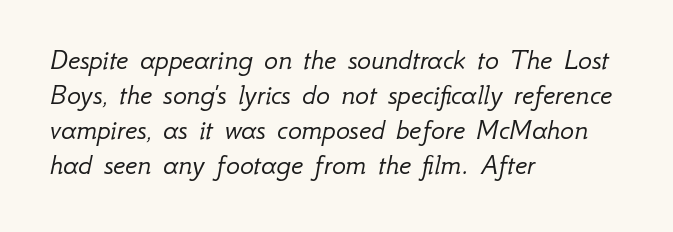
Q: Is the text bold? A: No.
Q: Is the text italic (slanted)? A: Yes, it leans right by about 12 degrees.
Q: Is the text underlined? A: No.
Q: How is the paragraph aligned? A: Left-aligned.
Q: Is the spacing between letters normal or unusually wide? A: Normal.
Q: Width (condensed, normal, or wide)? A: Normal.
Q: Stroke contrast? A: Low.
Q: x-height? A: Small.
Q: Monospaced? A: No.
